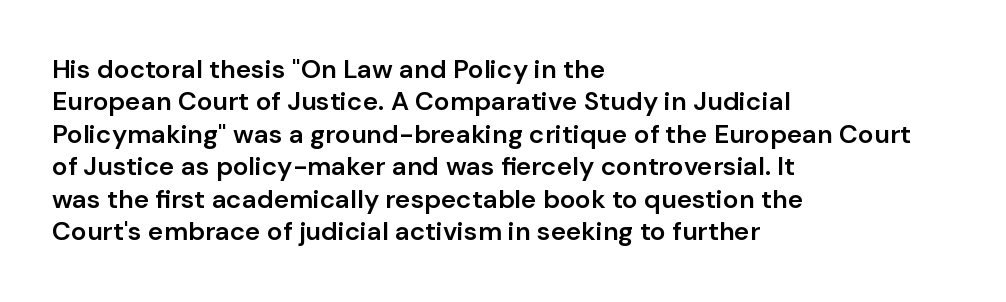
Words appear dense and cohesive because spacing is normal. On the weight axis this lands at semibold, roughly 600. The lines sit at an ordinary, default distance from one another. Any mark beneath the type? The region is blank. You can tell it's not italic because the verticals are truly vertical. The setting favours the left margin, as ordinary paragraphs usually do.
